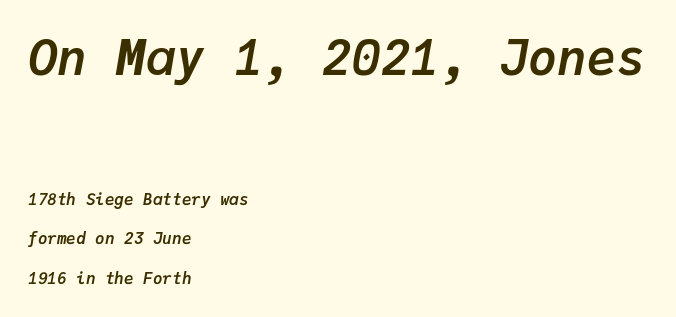
Q: Is the text bold? A: Yes.
Q: Is the text italic (slanted)? A: Yes, it leans right by about 9 degrees.
Q: Is the text underlined? A: No.
Q: How is the paragraph aligned? A: Left-aligned.
Q: Is the spacing between letters normal or unusually wide? A: Normal.
Q: Is the spacing between lines tight, normal or loose? A: Loose.
Q: Which block of text is set in a larger size, the first (top) or the second (bottom)? A: The first (top) one.
Q: Width (condensed, normal, or wide)? A: Normal.
Q: Stroke contrast? A: Low.
Q: x-height? A: Medium.
Q: Monospaced? A: Yes.
